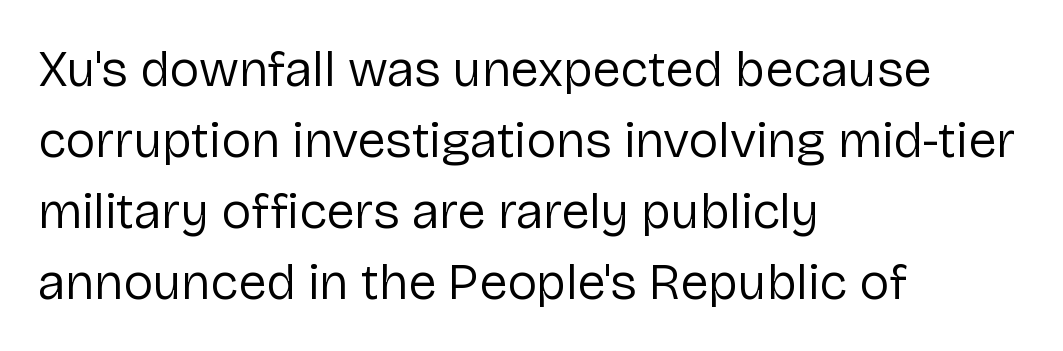
The image shows 51 px regular-weight sans-serif type, upright; set left-aligned, normal line spacing (1.39x), normal letter spacing, not underlined; low stroke contrast and a medium x-height.
